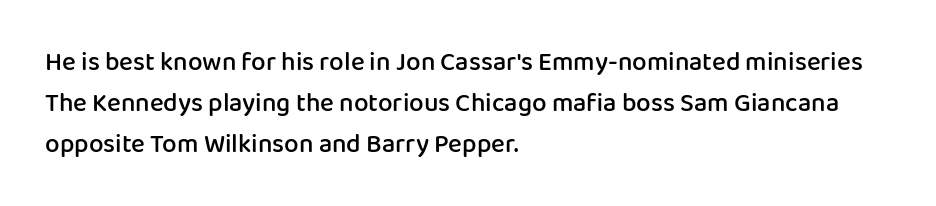
Q: Is the text bold? A: Semi-bold.
Q: Is the text italic (slanted)? A: No, it is upright.
Q: Is the text underlined? A: No.
Q: How is the paragraph aligned? A: Left-aligned.
Q: Is the spacing between letters normal or unusually wide? A: Normal.
Q: Is the spacing between lines tight, normal or loose? A: Normal.
